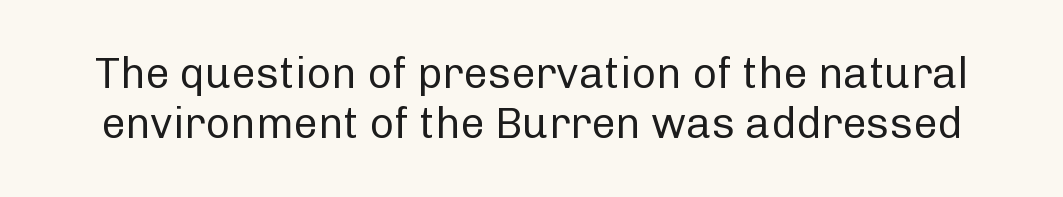
Q: Is the text bold? A: No.
Q: Is the text italic (slanted)? A: No, it is upright.
Q: Is the typeface a serif or a sans-serif typeface? A: Sans-serif.
Q: Is the text underlined? A: No.
Q: Is the spacing between letters normal or unusually wide? A: Normal.
Q: Width (condensed, normal, or wide)? A: Normal.
Q: Stroke contrast? A: Low.
Q: x-height? A: Medium.
Q: Monospaced? A: No.
